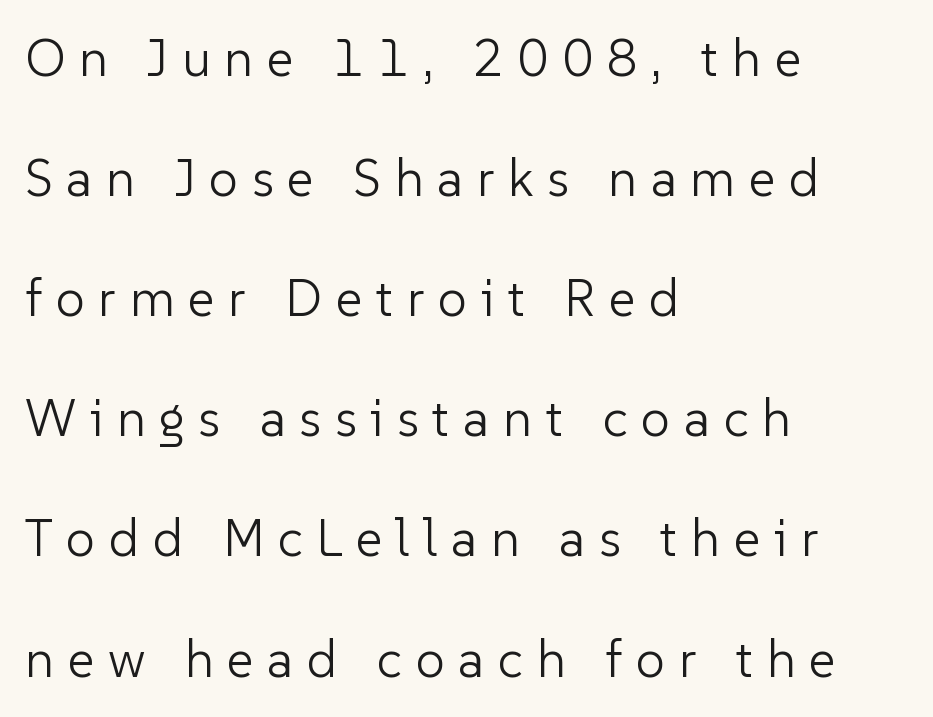
Q: Is the text bold? A: No.
Q: Is the text italic (slanted)? A: No, it is upright.
Q: Is the typeface a serif or a sans-serif typeface? A: Sans-serif.
Q: Is the text underlined? A: No.
Q: How is the paragraph aligned? A: Left-aligned.
Q: Is the spacing between letters normal or unusually wide? A: Unusually wide.
Q: Is the spacing between lines tight, normal or loose? A: Loose.
Q: Width (condensed, normal, or wide)? A: Normal.
Q: Stroke contrast? A: Low.
Q: x-height? A: Medium.
Q: Monospaced? A: No.
